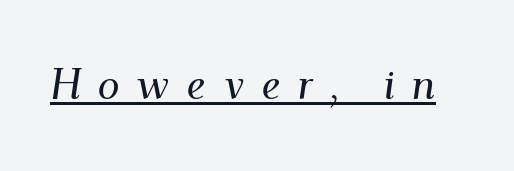
The image shows 44 px serif type, italic (leaning right); set unusually wide letter spacing (+0.37 em), underlined; medium stroke contrast and a small x-height.
